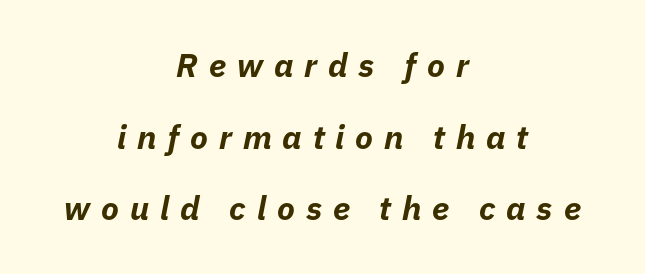
Just letters on the line, the space beneath them empty. This sample trades compactness for vertical openness between lines. The rendering uses natural spacing where letterforms have individual widths. Stroke thickness is high; the sample reads as a true bold. What stands out about the letter spacing? Its width — letters are far apart. Quick note: italic.
